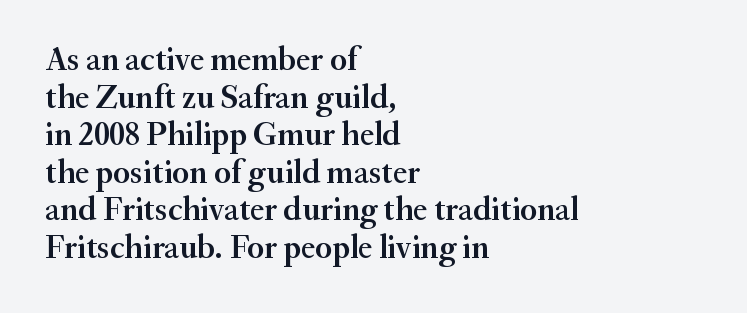
The image shows 33 px semibold serif type, upright; set left-aligned, tight line spacing (1.14x), normal letter spacing, not underlined; medium stroke contrast and a small x-height.
